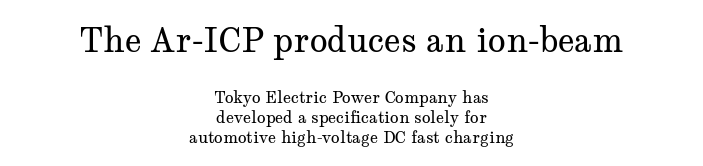
The image shows 33 px regular-weight, wide serif type, upright; set centered, normal line spacing (1.25x), normal letter spacing, not underlined; the first (top) block is 2.06x larger; medium stroke contrast and a medium x-height.
